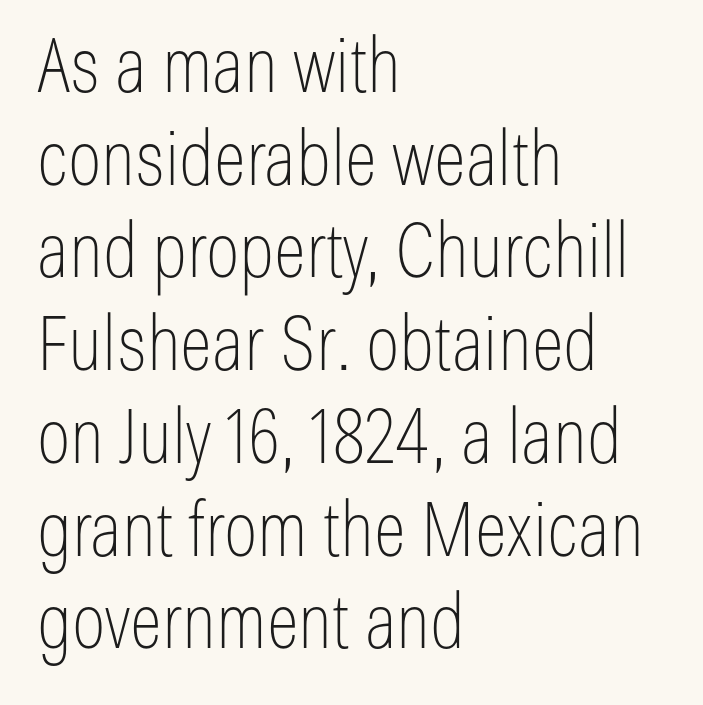
The image shows 76 px thin, condensed sans-serif type, upright; set left-aligned, line spacing 1.22x, normal letter spacing, not underlined; low stroke contrast and a medium x-height.
